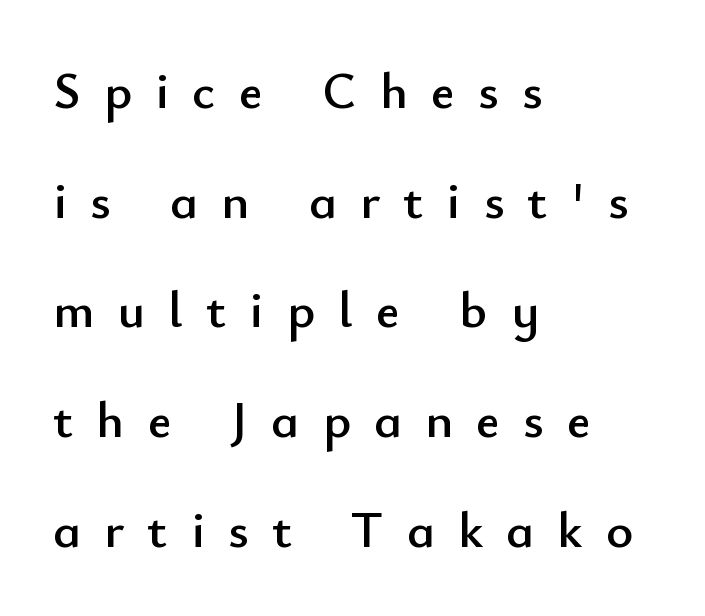
The space beneath each line is pristine and unruled. These lines stack with their left ends in a neat column. The passage shown is typeset with a sans-serif family. Does extra space separate the letters? Yes, quite a lot of it. The letters advance in unequal steps, a hallmark of proportional type.
